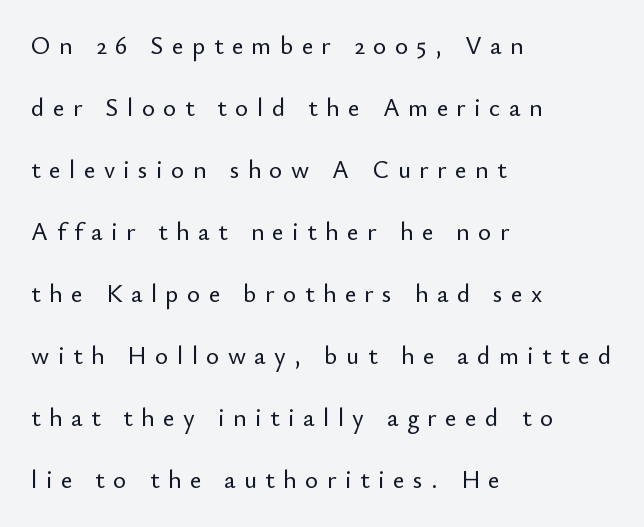
Q: Is the text italic (slanted)? A: No, it is upright.
Q: Is the text underlined? A: No.
Q: How is the paragraph aligned? A: Left-aligned.
Q: Is the spacing between letters normal or unusually wide? A: Unusually wide.
Q: Is the spacing between lines tight, normal or loose? A: Loose.
